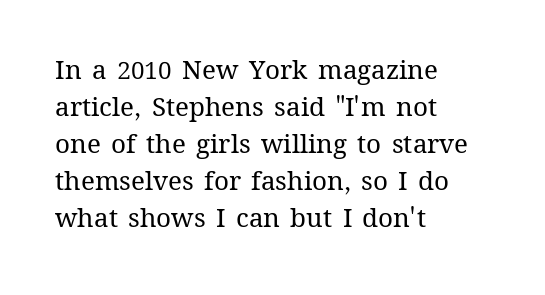
Q: Is the text bold? A: No.
Q: Is the text italic (slanted)? A: No, it is upright.
Q: Is the text underlined? A: No.
Q: How is the paragraph aligned? A: Left-aligned.
Q: Is the spacing between letters normal or unusually wide? A: Normal.
Q: Is the spacing between lines tight, normal or loose? A: Normal.
